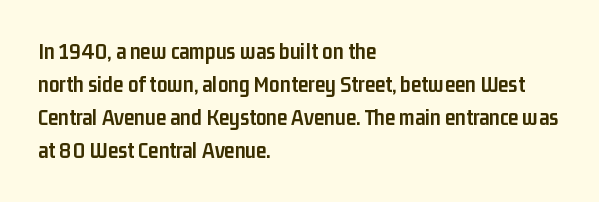
The image shows 23 px bold type, upright; set left-aligned, normal line spacing (1.44x), normal letter spacing, not underlined.
